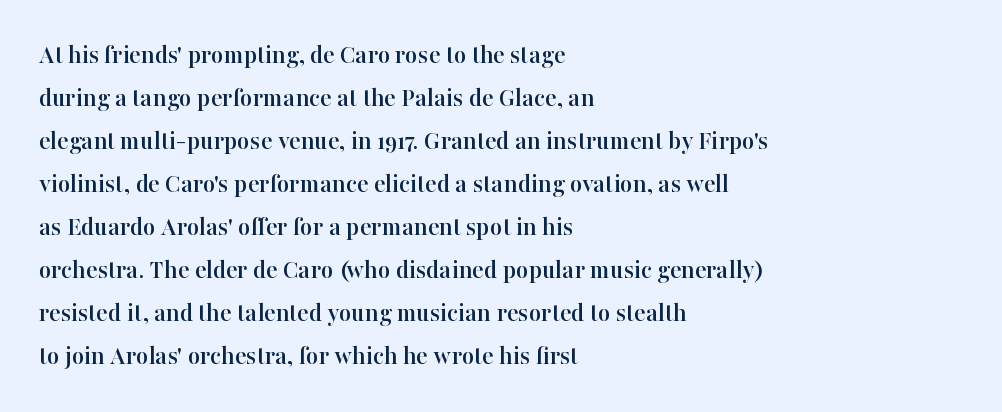
Notice how descenders clear the ascenders below comfortably — that's standard leading. Rendered with straight, roman letterforms. These lines keep a tight, regular rhythm from letter to letter. Only glyphs here, with clear space below each row. Line beginnings align vertically; line endings do not.
